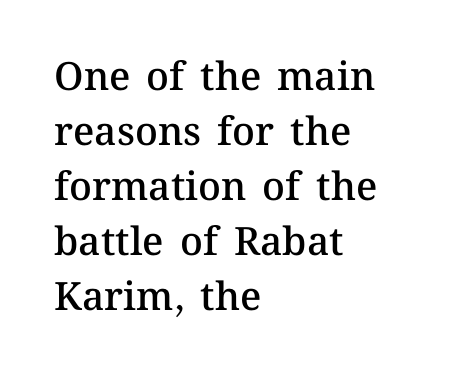
The image shows 39 px semibold type, upright; set left-aligned, normal line spacing (1.41x), normal letter spacing, not underlined; medium stroke contrast and a medium x-height.
